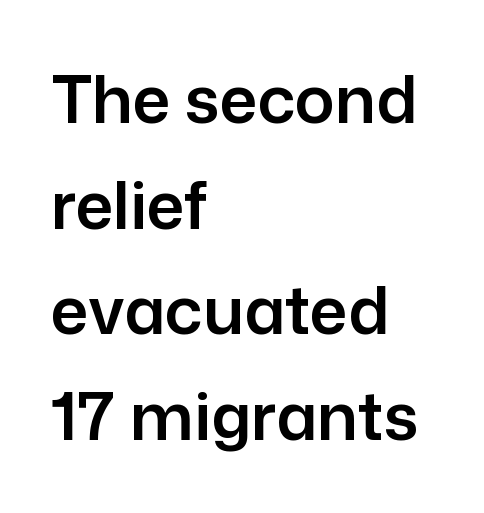
Q: Is the text italic (slanted)? A: No, it is upright.
Q: Is the typeface a serif or a sans-serif typeface? A: Sans-serif.
Q: Is the text underlined? A: No.
Q: How is the paragraph aligned? A: Left-aligned.
Q: Is the spacing between letters normal or unusually wide? A: Normal.
Q: Is the spacing between lines tight, normal or loose? A: Normal.
Q: Width (condensed, normal, or wide)? A: Normal.
Q: Stroke contrast? A: Low.
Q: x-height? A: Medium.
Q: Monospaced? A: No.
